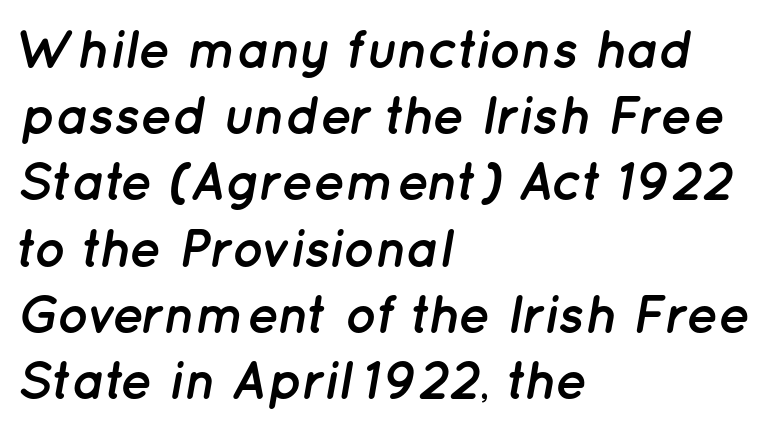
The type is set solid horizontally, with unmodified tracking. If you drew a ruler down the left edge, every line would touch it. The typography opts for an oblique posture over an upright one. Think of a printed novel: that variable character pitch is what you see here. Evenly set lines give the paragraph a standard silhouette.
